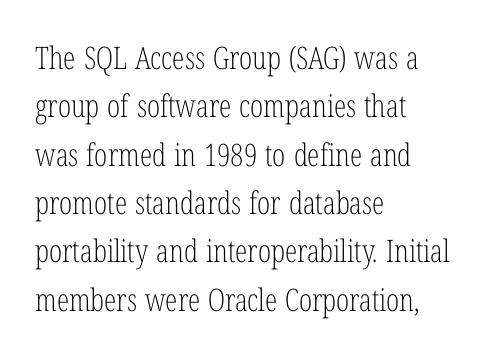
Letter spacing: default. These glyphs show unthickened strokes, regular width or finer. In terms of leading, this rendering sits right in the middle. Are there feet on the stems? There are — it's a serif. Has an underline been added? It has not.
